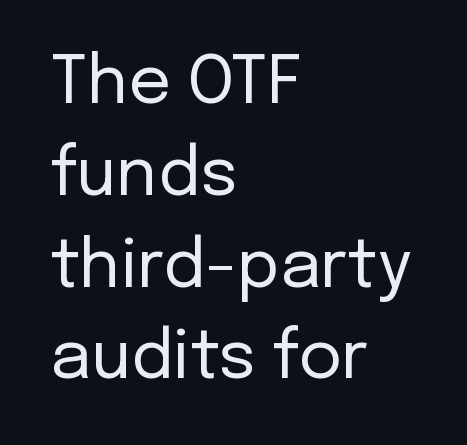
Q: Is the text bold? A: No.
Q: Is the text italic (slanted)? A: No, it is upright.
Q: Is the typeface a serif or a sans-serif typeface? A: Sans-serif.
Q: Is the text underlined? A: No.
Q: How is the paragraph aligned? A: Left-aligned.
Q: Is the spacing between letters normal or unusually wide? A: Normal.
Q: Is the spacing between lines tight, normal or loose? A: Normal.
Q: Width (condensed, normal, or wide)? A: Normal.
Q: Stroke contrast? A: Low.
Q: x-height? A: Medium.
Q: Monospaced? A: No.
